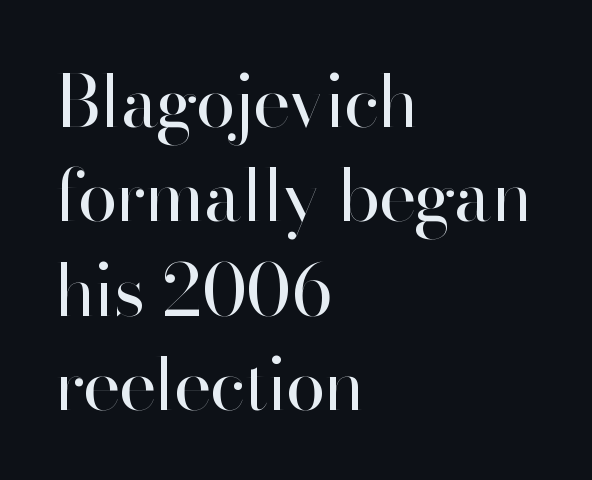
Anything drawn beneath the words? Only blank space. This is roman type, the default non-slanted kind. Does extra space separate the letters? No, they use regular spacing. Spacing verdict: proportional, widths tailored to each character. In terms of letterform style, serifs are entirely absent.
